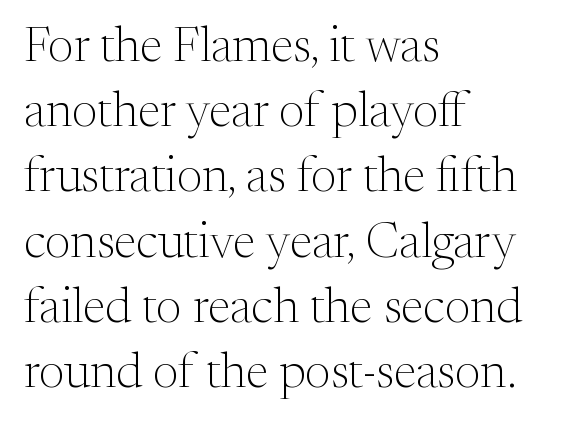
{"serif": "yes", "italic": "no", "bold": "no", "weight": "light", "width": "normal", "stroke_contrast": "medium", "x_height": "medium", "monospaced": "no", "underline": "no", "align": "left", "line_spacing": "normal", "line_spacing_ratio": 1.33, "letter_spacing": "normal", "letter_spacing_em": 0.0, "glyph_px": 49}
